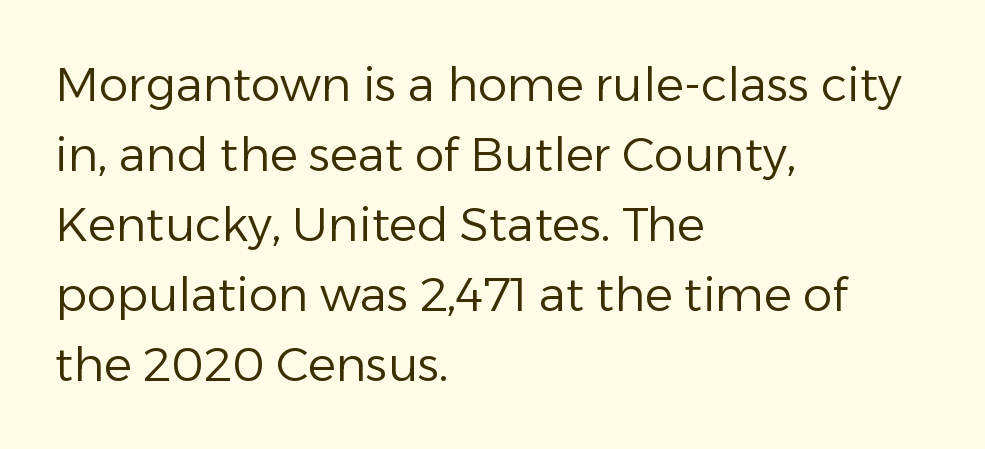
Q: Is the text bold? A: No.
Q: Is the text italic (slanted)? A: No, it is upright.
Q: Is the typeface a serif or a sans-serif typeface? A: Sans-serif.
Q: Is the text underlined? A: No.
Q: How is the paragraph aligned? A: Left-aligned.
Q: Is the spacing between letters normal or unusually wide? A: Normal.
Q: Is the spacing between lines tight, normal or loose? A: Normal.
Q: Width (condensed, normal, or wide)? A: Normal.
Q: Stroke contrast? A: Low.
Q: x-height? A: Medium.
Q: Monospaced? A: No.
